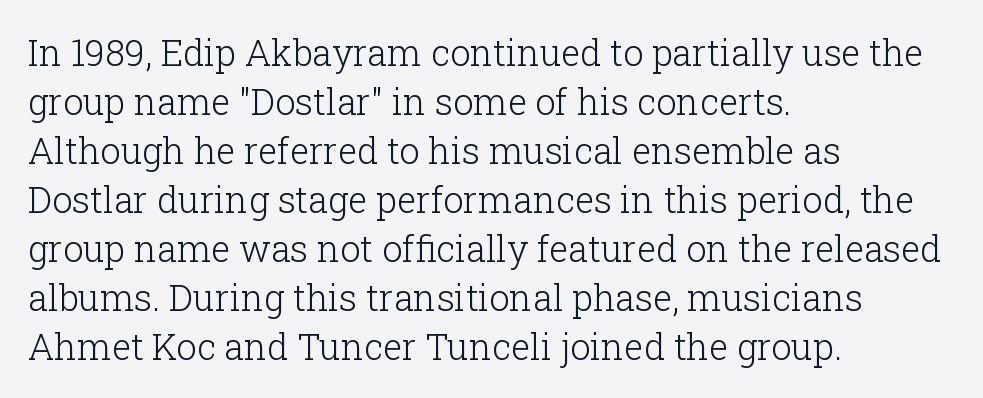
Q: Is the text bold? A: No.
Q: Is the text italic (slanted)? A: No, it is upright.
Q: Is the typeface a serif or a sans-serif typeface? A: Serif.
Q: Is the text underlined? A: No.
Q: How is the paragraph aligned? A: Left-aligned.
Q: Is the spacing between letters normal or unusually wide? A: Normal.
Q: Is the spacing between lines tight, normal or loose? A: Normal.
Q: Width (condensed, normal, or wide)? A: Normal.
Q: Stroke contrast? A: Low.
Q: x-height? A: Medium.
Q: Monospaced? A: No.
